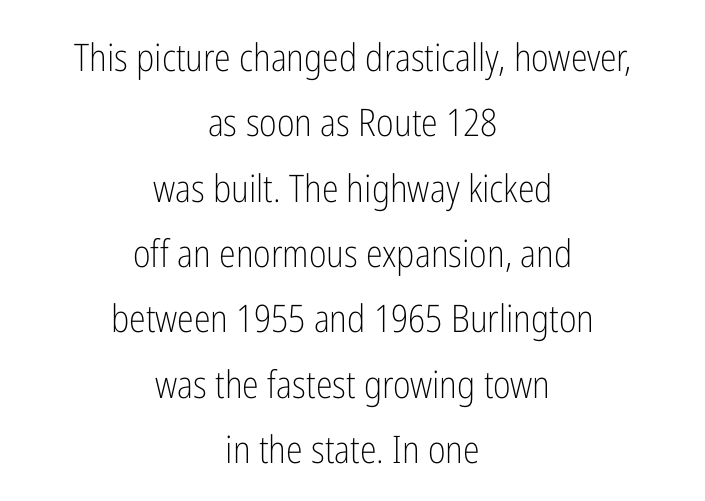
Q: Is the text bold? A: No.
Q: Is the text italic (slanted)? A: No, it is upright.
Q: Is the typeface a serif or a sans-serif typeface? A: Sans-serif.
Q: Is the text underlined? A: No.
Q: How is the paragraph aligned? A: Centered.
Q: Is the spacing between letters normal or unusually wide? A: Normal.
Q: Width (condensed, normal, or wide)? A: Condensed.
Q: Stroke contrast? A: Low.
Q: x-height? A: Medium.
Q: Monospaced? A: No.
